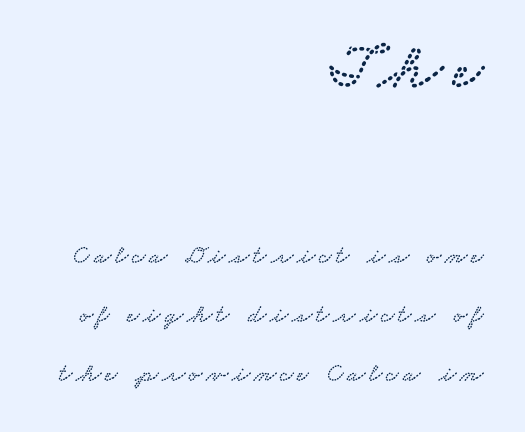
Q: Is the typeface a serif or a sans-serif typeface? A: Serif.
Q: Is the text underlined? A: No.
Q: How is the paragraph aligned? A: Right-aligned.
Q: Is the spacing between lines tight, normal or loose? A: Loose.
Q: Which block of text is set in a larger size, the first (top) or the second (bottom)? A: The first (top) one.
Q: Width (condensed, normal, or wide)? A: Wide.
Q: Stroke contrast? A: Low.
Q: x-height? A: Small.
Q: Monospaced? A: No.
